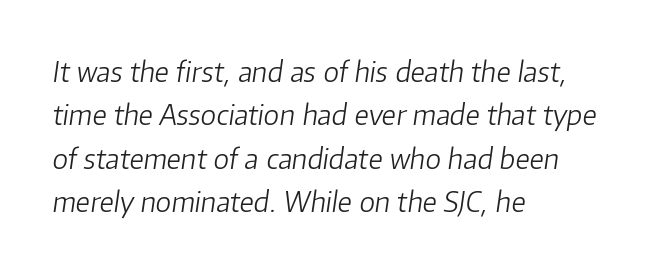
Q: Is the text bold? A: No.
Q: Is the text italic (slanted)? A: Yes, it leans right by about 8 degrees.
Q: Is the text underlined? A: No.
Q: How is the paragraph aligned? A: Left-aligned.
Q: Is the spacing between letters normal or unusually wide? A: Normal.
Q: Is the spacing between lines tight, normal or loose? A: Normal.
Q: Width (condensed, normal, or wide)? A: Normal.
Q: Stroke contrast? A: Low.
Q: x-height? A: Medium.
Q: Monospaced? A: No.
